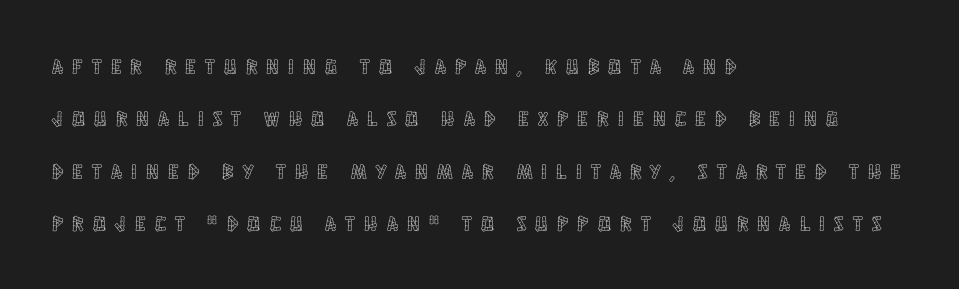
{"italic": "no", "underline": "no", "align": "left", "line_spacing": "loose", "line_spacing_ratio": 2.49, "letter_spacing": "wide", "letter_spacing_em": 0.45, "glyph_px": 21}
